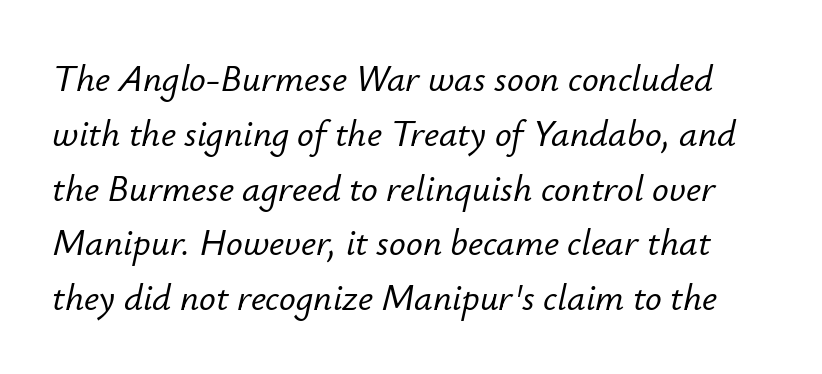
{"italic": "yes", "lean": "right", "slant_degrees": 12, "width": "normal", "stroke_contrast": "low", "x_height": "small", "monospaced": "no", "underline": "no", "line_spacing": "normal", "line_spacing_ratio": 1.48, "letter_spacing": "normal", "letter_spacing_em": 0.0, "glyph_px": 37}
